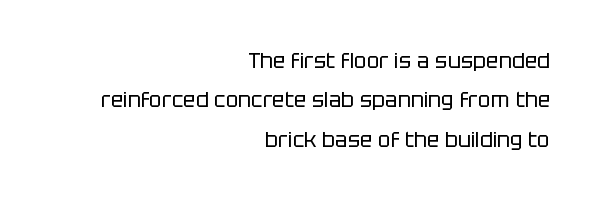
The image shows 21 px text type, upright; set right-aligned, line spacing 1.88x, normal letter spacing, not underlined.
